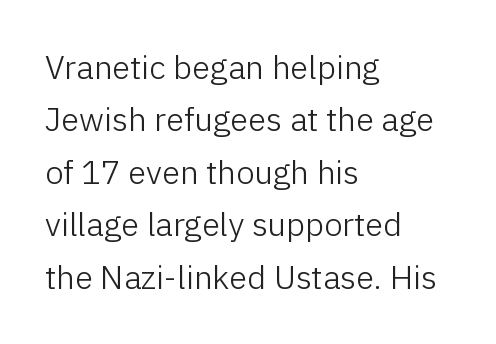
Q: Is the text bold? A: No.
Q: Is the text italic (slanted)? A: No, it is upright.
Q: Is the typeface a serif or a sans-serif typeface? A: Sans-serif.
Q: Is the text underlined? A: No.
Q: How is the paragraph aligned? A: Left-aligned.
Q: Is the spacing between letters normal or unusually wide? A: Normal.
Q: Is the spacing between lines tight, normal or loose? A: Normal.
Q: Width (condensed, normal, or wide)? A: Normal.
Q: Stroke contrast? A: Low.
Q: x-height? A: Medium.
Q: Monospaced? A: No.
